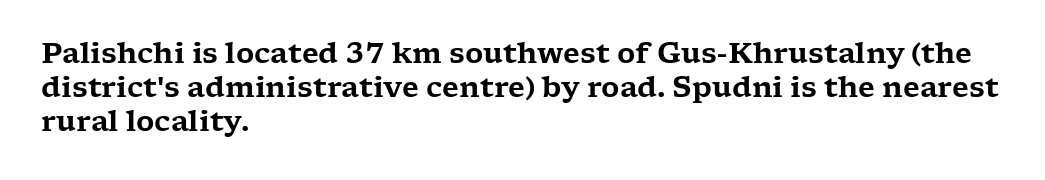
{"serif": "yes", "italic": "no", "width": "wide", "stroke_contrast": "low", "x_height": "medium", "monospaced": "no", "underline": "no", "align": "left", "line_spacing_ratio": 1.22, "letter_spacing": "normal", "letter_spacing_em": 0.0, "glyph_px": 28}
